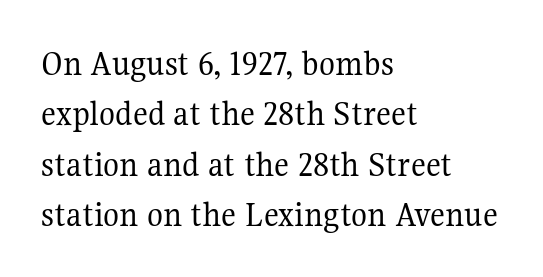
The string is rendered with underlining switched off. Do the characters align in a grid? No, the font is proportional. What stands out about the letter spacing? Nothing — it is the standard amount. The lettering stays uniformly vertical, giving the passage a roman look. Each line starts at the same left margin while the right side varies.
